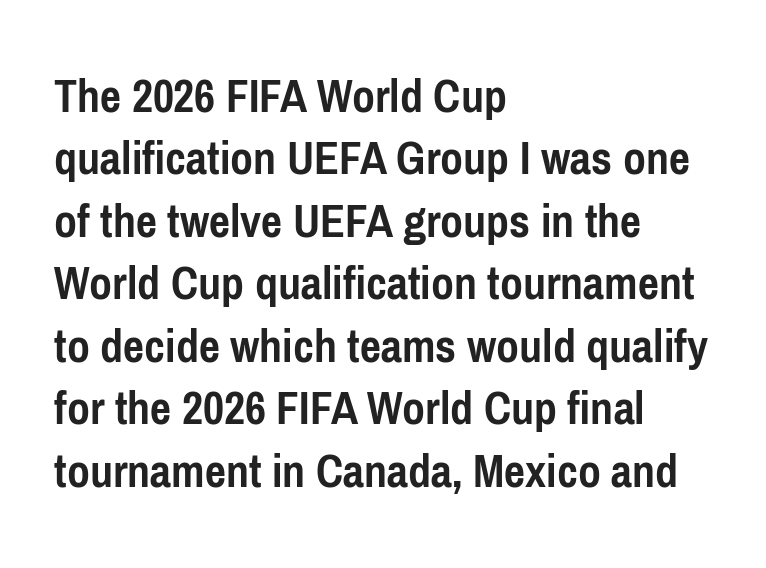
Quick note: underline off. Vertical spacing — default. Short note: letters normally spaced. This is sans-serif lettering, the kind often seen on screens and signage. Posture: upright roman.
